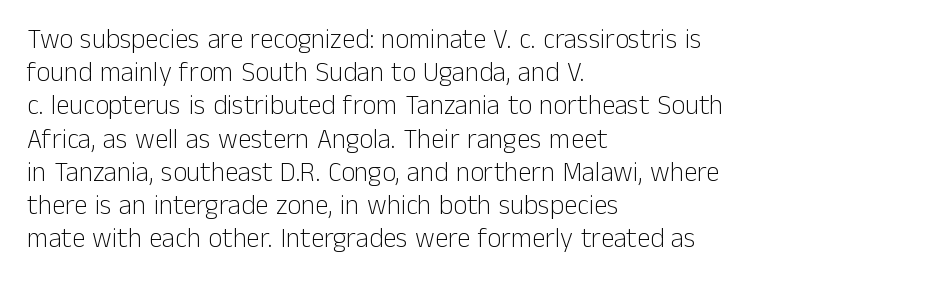
The image shows 27 px text type, upright; set left-aligned, line spacing 1.23x, normal letter spacing, not underlined.
